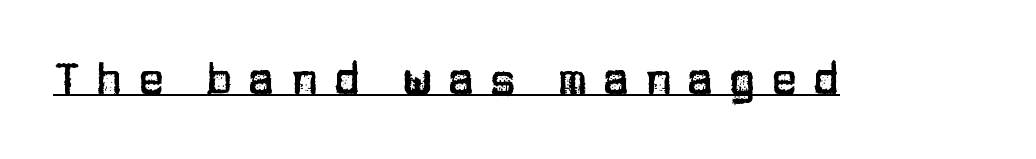
Think of a printed novel: that variable character pitch is what you see here. In terms of posture, this sample is upright. The typeface chosen for these lines omits serifs. Every word sits above its own underline. The tracking jumps out immediately: characters are airy and widely separated.
